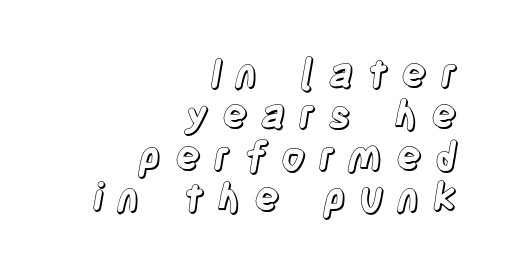
Q: Is the text italic (slanted)? A: Yes.
Q: Is the text underlined? A: No.
Q: How is the paragraph aligned? A: Right-aligned.
Q: Is the spacing between letters normal or unusually wide? A: Unusually wide.
Q: Is the spacing between lines tight, normal or loose? A: Tight.
Q: Width (condensed, normal, or wide)? A: Condensed.
Q: x-height? A: Large.
Q: Monospaced? A: No.
